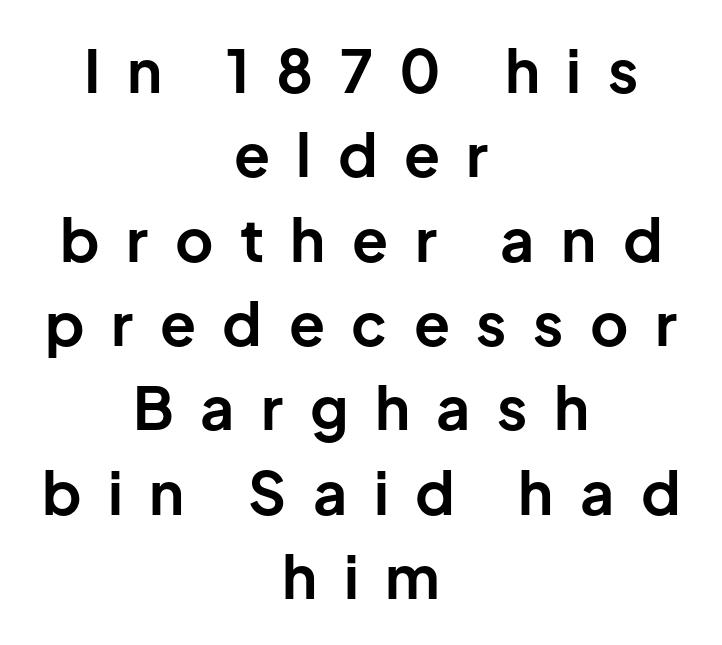
Q: Is the text bold? A: Yes.
Q: Is the text italic (slanted)? A: No, it is upright.
Q: Is the typeface a serif or a sans-serif typeface? A: Sans-serif.
Q: Is the text underlined? A: No.
Q: How is the paragraph aligned? A: Centered.
Q: Is the spacing between letters normal or unusually wide? A: Unusually wide.
Q: Is the spacing between lines tight, normal or loose? A: Normal.
Q: Width (condensed, normal, or wide)? A: Normal.
Q: Stroke contrast? A: Low.
Q: x-height? A: Medium.
Q: Monospaced? A: No.
